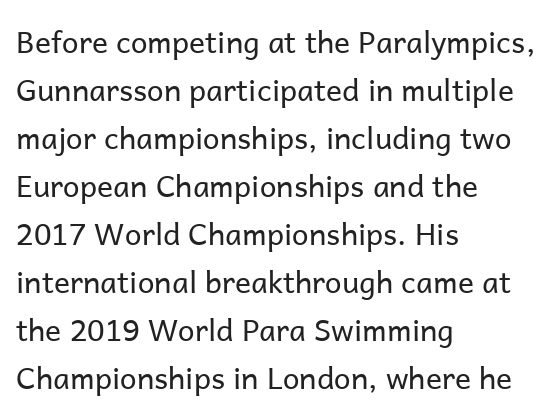
Where is the straight margin? On the left. The space between consecutive lines is moderate. There is no visible air inserted between adjacent glyphs. The font is comparable to plain body text, perhaps lighter. The baseline area is clear.
